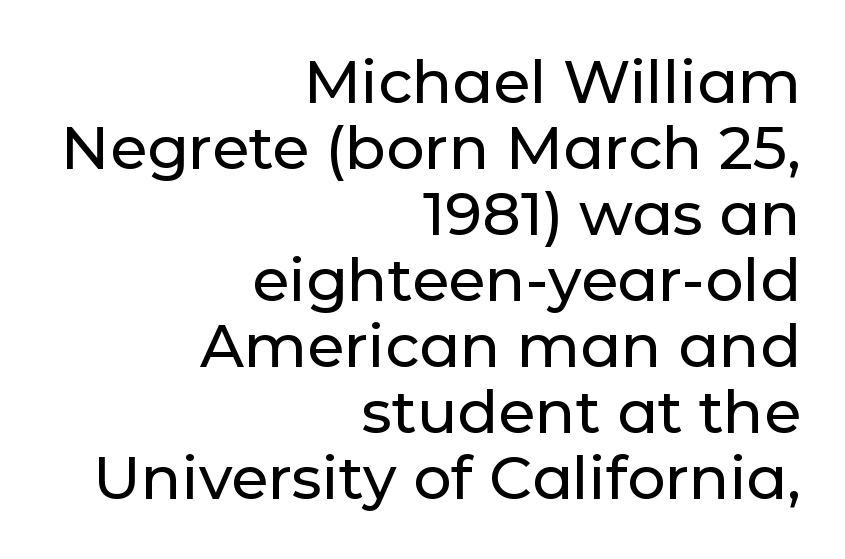
Q: Is the text italic (slanted)? A: No, it is upright.
Q: Is the typeface a serif or a sans-serif typeface? A: Sans-serif.
Q: Is the text underlined? A: No.
Q: How is the paragraph aligned? A: Right-aligned.
Q: Is the spacing between letters normal or unusually wide? A: Normal.
Q: Is the spacing between lines tight, normal or loose? A: Tight.
Q: Width (condensed, normal, or wide)? A: Normal.
Q: Stroke contrast? A: Low.
Q: x-height? A: Medium.
Q: Monospaced? A: No.
